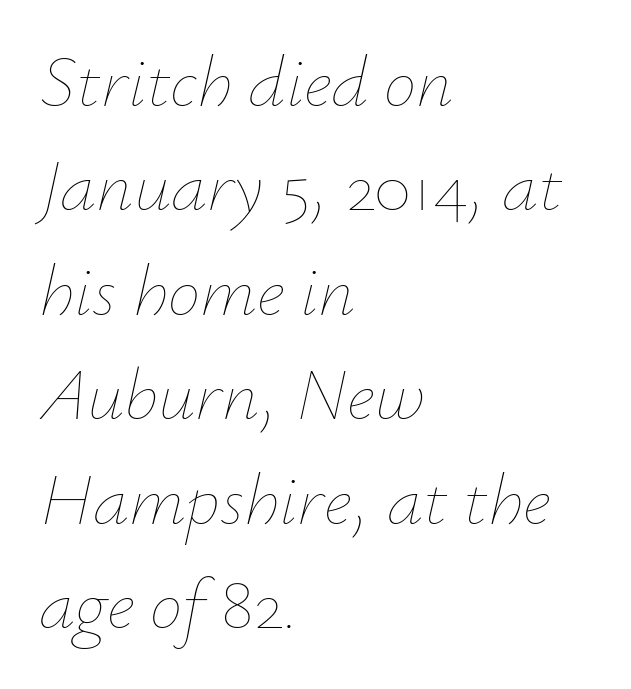
Tracking here is standard; glyphs follow each other at the usual distance. Vertical spacing — default. Stems and bowls with no extra thickness — not bold. Is this a fixed-width face? No — the glyphs have proportional, varying widths.
